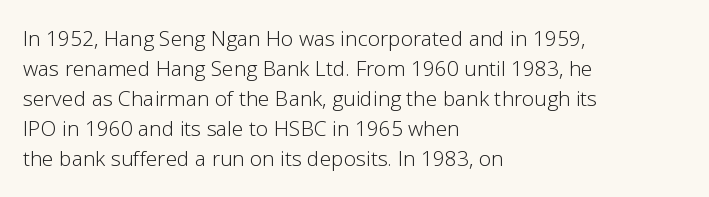
{"italic": "no", "bold": "no", "underline": "no", "align": "left", "line_spacing": "normal", "line_spacing_ratio": 1.43, "letter_spacing": "normal", "letter_spacing_em": 0.0, "glyph_px": 21}
